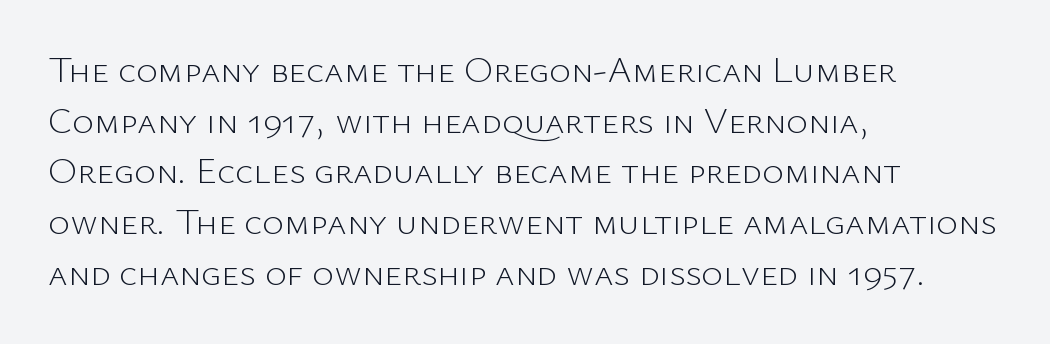
Proportional: the letters do not fall into vertical columns. This is not heavy type; no bold has been used. Descenders hang freely into open space. This sample uses plain, unmodified letter spacing. The typesetter chose a ragged-right arrangement here.
